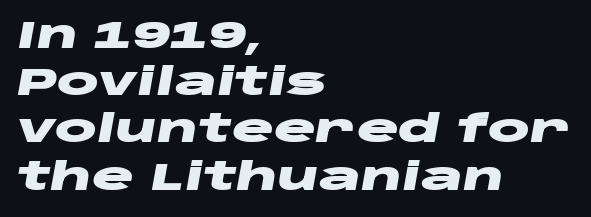
The image shows 39 px heavy, wide type, italic (leaning right); set left-aligned, line spacing 1.21x, normal letter spacing, not underlined; low stroke contrast and a large x-height.
